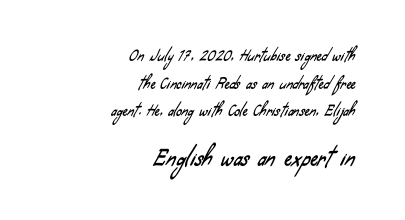
The designer gave the closing block more size than the opening block. Clear beneath every line of the passage. Baseline-to-baseline distance is far greater than the letter height. These lines keep a tight, regular rhythm from letter to letter. The passage is arranged like a letterhead date or caption credit — flush right.
